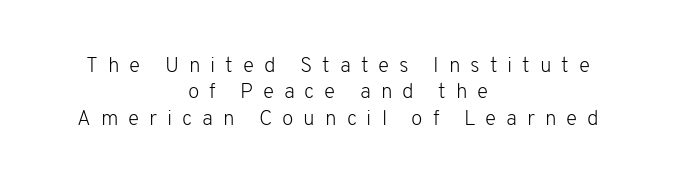
The weight tops out at a normal text grade. Display-style spreading of the glyphs; the letterfit is very open. Has an underline been added? It has not. The typesetter chose a symmetrical, centered arrangement here.
